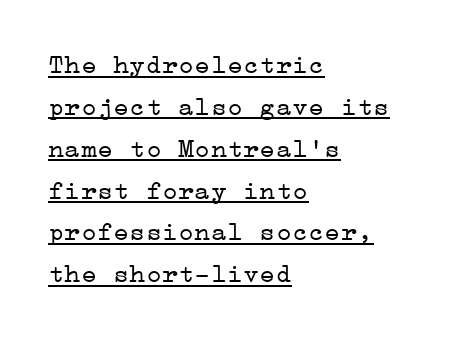
The image shows 27 px text type, upright; set left-aligned, normal line spacing (1.55x), normal letter spacing, underlined.
